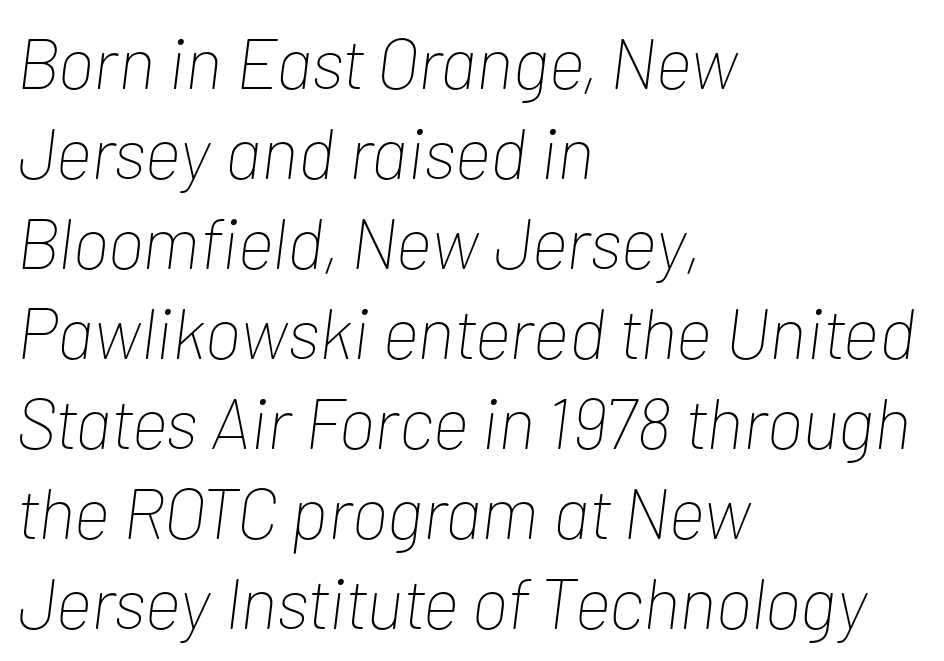
The image shows 72 px thin, condensed type, italic (leaning right); set left-aligned, normal line spacing (1.25x), normal letter spacing, not underlined; low stroke contrast and a medium x-height.
